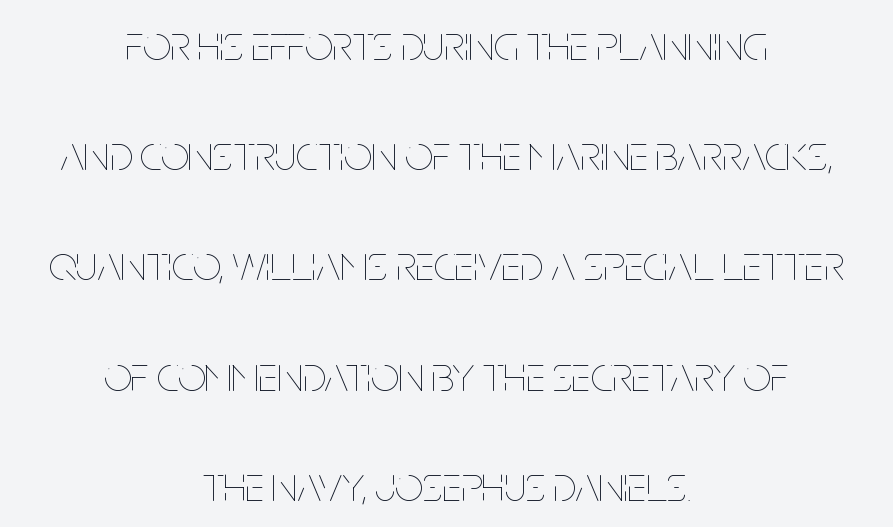
Notice the wide empty band between every row — that's loose leading. This reads as an unemphasized weight, regular at the heaviest. Do the characters align in a grid? No, the font is proportional. Rendered with straight, roman letterforms. If you folded the block vertically in half, each line would mirror itself in length.
